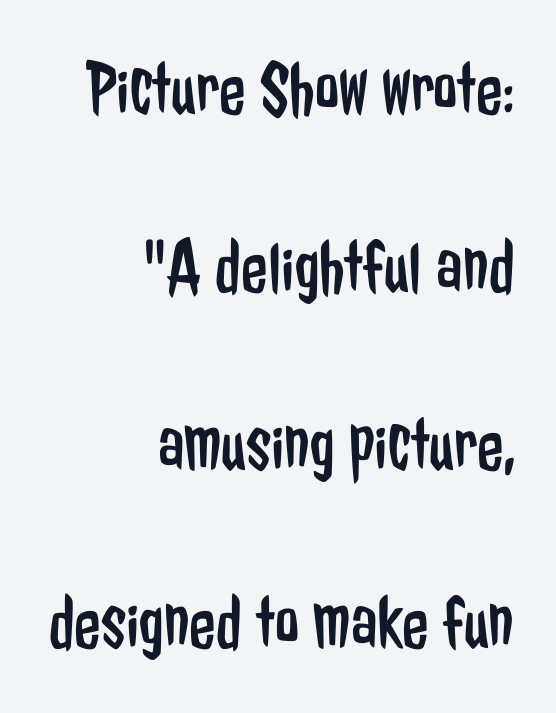
{"serif": "no", "italic": "no", "bold": "no", "weight": "regular", "width": "condensed", "stroke_contrast": "low", "x_height": "medium", "monospaced": "no", "underline": "no", "align": "right", "line_spacing": "loose", "line_spacing_ratio": 2.31, "letter_spacing": "normal", "letter_spacing_em": 0.0, "glyph_px": 77}
